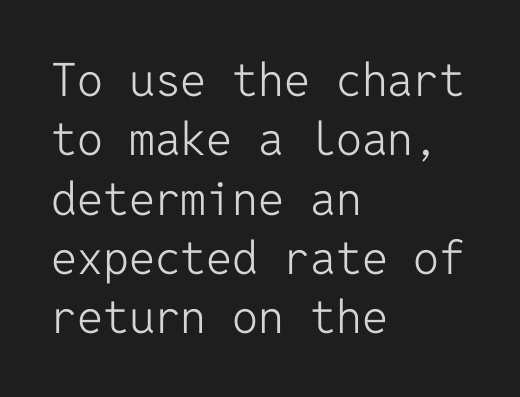
{"serif": "no", "italic": "no", "bold": "no", "weight": "light", "width": "normal", "stroke_contrast": "low", "x_height": "medium", "monospaced": "yes", "underline": "no", "align": "left", "line_spacing": "normal", "line_spacing_ratio": 1.29, "letter_spacing": "normal", "letter_spacing_em": 0.0, "glyph_px": 46}
